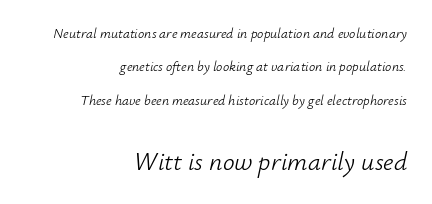
{"italic": "yes", "lean": "right", "slant_degrees": 12, "bold": "no", "underline": "no", "align": "right", "line_spacing": "loose", "line_spacing_ratio": 2.39, "letter_spacing": "normal", "letter_spacing_em": 0.0, "larger_block": "second", "size_ratio": 1.86, "glyph_px": 26}
